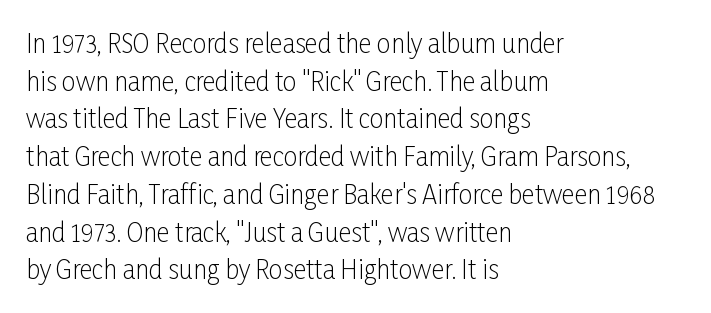
The face used here is rendered with its standard letterfit. Just letters on the line, the space beneath them empty. Caption: face not bold, strokes unweighted. Line spacing here is normal.
